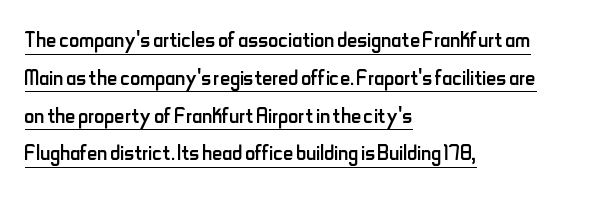
The image shows 28 px regular-weight, condensed sans-serif type, upright; set left-aligned, normal line spacing (1.35x), normal letter spacing, underlined; low stroke contrast and a small x-height.
